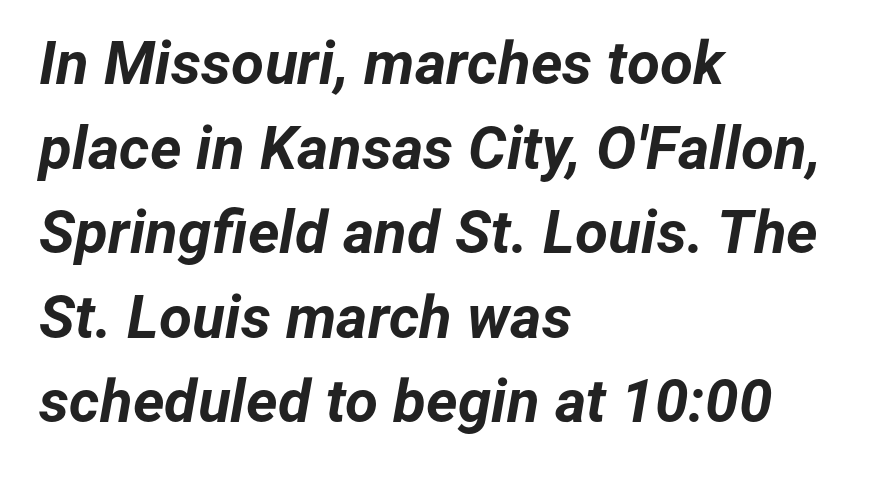
The paragraph shown leans on its left margin. As a designer I'd log this as weight 700, bold. Glyph-to-glyph distance matches everyday printed text. Each letter keeps its own natural width here, so spacing adapts to shape. Honestly, the row spacing looks completely unremarkable.
